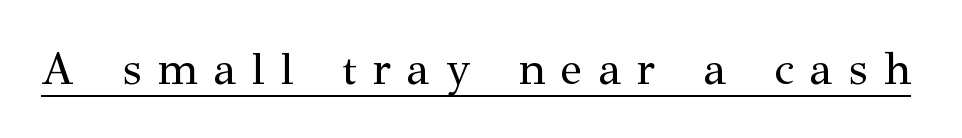
The image shows 45 px regular-weight serif type, upright; set unusually wide letter spacing (+0.36 em), underlined; medium stroke contrast and a medium x-height.
